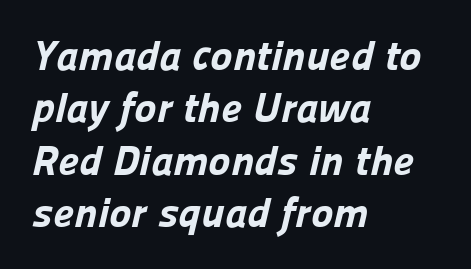
Q: Is the text bold? A: Yes.
Q: Is the typeface a serif or a sans-serif typeface? A: Sans-serif.
Q: Is the text underlined? A: No.
Q: How is the paragraph aligned? A: Left-aligned.
Q: Is the spacing between letters normal or unusually wide? A: Normal.
Q: Is the spacing between lines tight, normal or loose? A: Normal.
Q: Width (condensed, normal, or wide)? A: Normal.
Q: Stroke contrast? A: Low.
Q: x-height? A: Medium.
Q: Monospaced? A: No.
